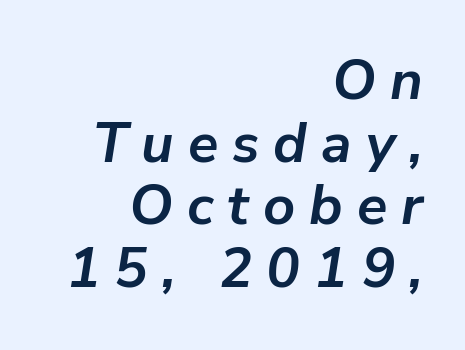
The image shows 56 px semibold type, italic (leaning right); set right-aligned, tight line spacing (1.12x), unusually wide letter spacing (+0.25 em), not underlined; low stroke contrast and a medium x-height.
